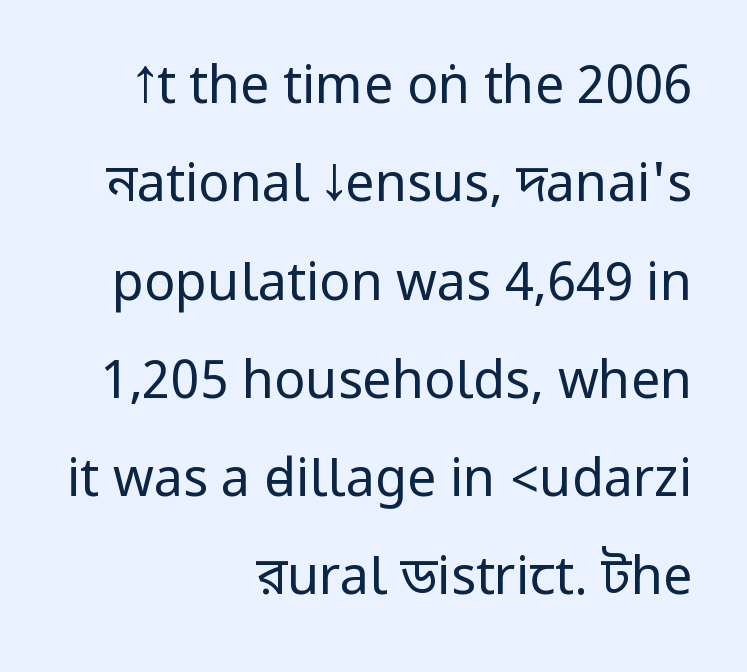
The image shows 52 px regular-weight, condensed sans-serif type, upright; set right-aligned, line spacing 1.89x, normal letter spacing, not underlined; low stroke contrast.
